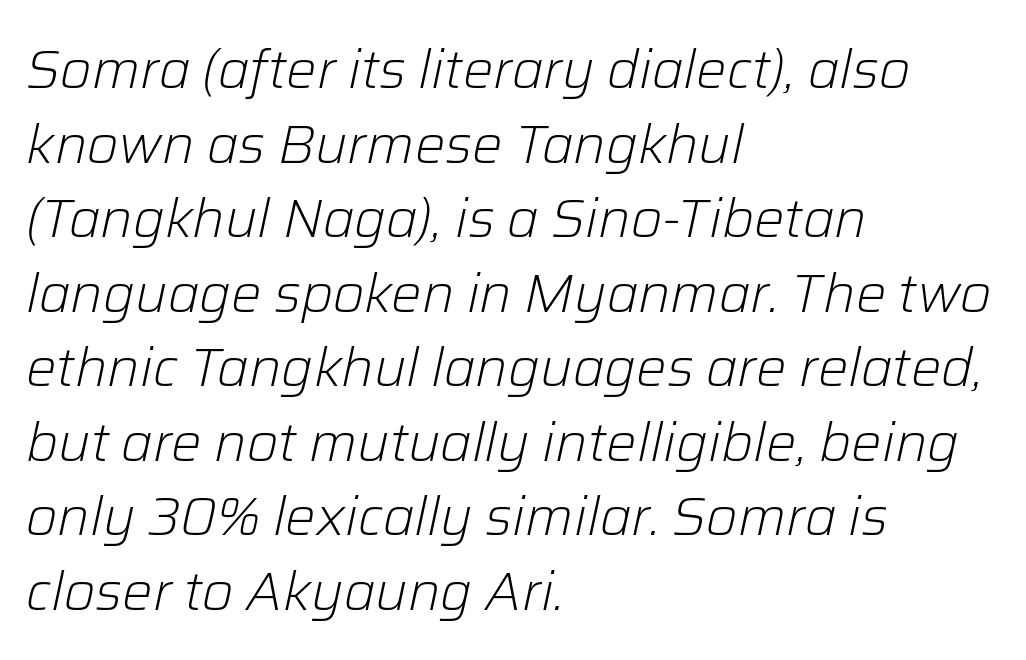
Q: Is the text bold? A: No.
Q: Is the text italic (slanted)? A: Yes, it leans right by about 12 degrees.
Q: Is the text underlined? A: No.
Q: How is the paragraph aligned? A: Left-aligned.
Q: Is the spacing between letters normal or unusually wide? A: Normal.
Q: Is the spacing between lines tight, normal or loose? A: Normal.
Q: Width (condensed, normal, or wide)? A: Normal.
Q: Stroke contrast? A: Low.
Q: x-height? A: Medium.
Q: Monospaced? A: No.
